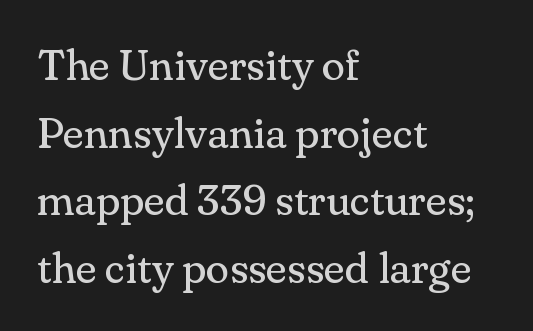
Q: Is the text bold? A: No.
Q: Is the text italic (slanted)? A: No, it is upright.
Q: Is the typeface a serif or a sans-serif typeface? A: Serif.
Q: Is the text underlined? A: No.
Q: How is the paragraph aligned? A: Left-aligned.
Q: Is the spacing between letters normal or unusually wide? A: Normal.
Q: Is the spacing between lines tight, normal or loose? A: Normal.
Q: Width (condensed, normal, or wide)? A: Normal.
Q: Stroke contrast? A: Medium.
Q: x-height? A: Small.
Q: Monospaced? A: No.
